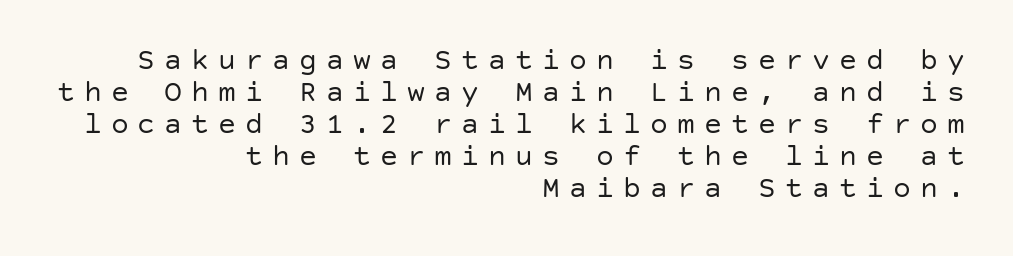
The image shows 30 px regular-weight sans-serif type, upright; set right-aligned, tight line spacing (1.07x), unusually wide letter spacing (+0.3 em), not underlined; low stroke contrast and a large x-height.
